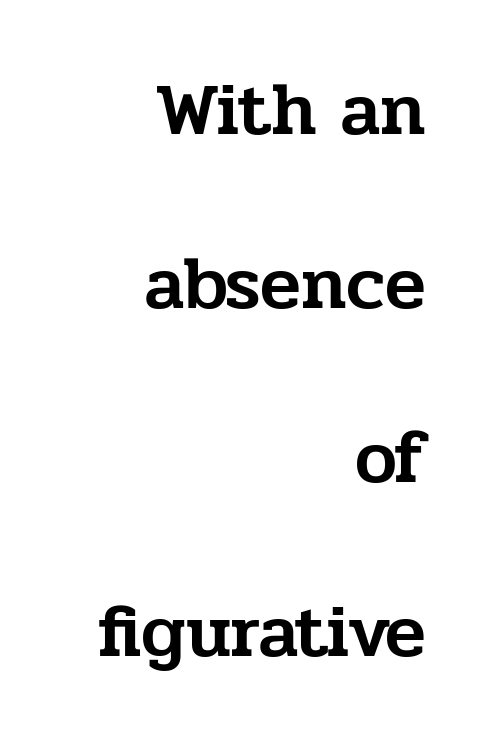
The image shows 75 px serif type, upright; set right-aligned, loose line spacing (2.32x), normal letter spacing, not underlined; low stroke contrast and a medium x-height.
